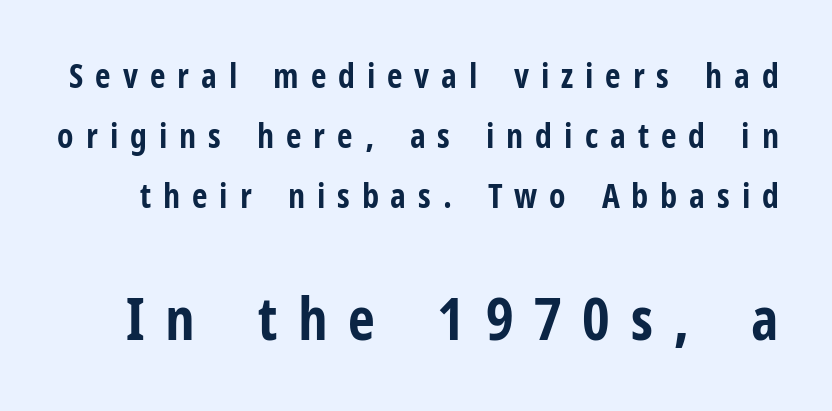
Caption: upper text group reduced, lower text group enlarged. You can tell from the bare stems that sans-serif type was used. Is this a fixed-width face? No — the glyphs have proportional, varying widths. Glance below the letters and you will spot only blank space. In terms of letterspacing, this is a distinctly airy, spread setting.
